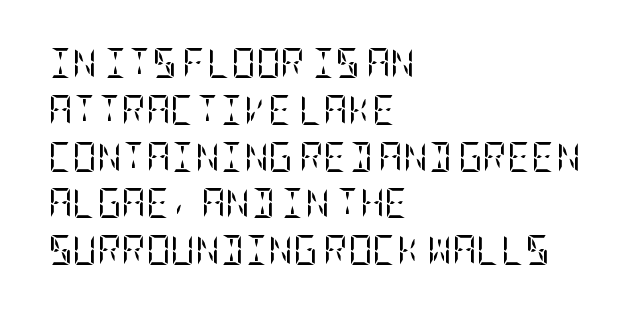
In terms of leading, this rendering sits right in the middle. Ink coverage per letter is moderate at most. Upright lettering throughout. Spacing between characters is what you'd get straight out of the box.
